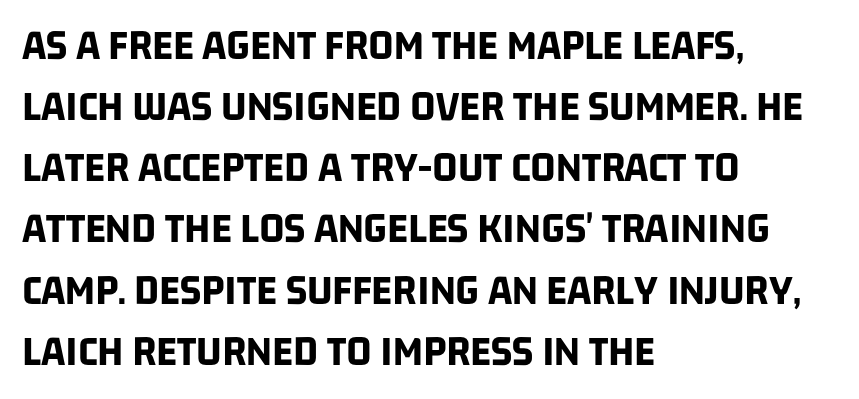
The image shows 44 px bold, condensed sans-serif type; set left-aligned, normal line spacing (1.39x), normal letter spacing, not underlined; low stroke contrast and a large x-height.
